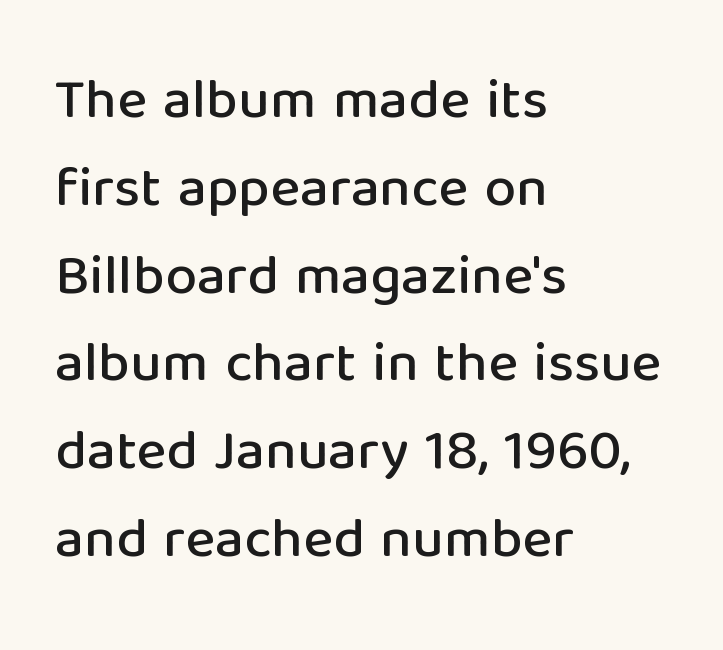
Nope, not italic — everything's standing straight. No word sits above an underline. Proportional: the letters do not fall into vertical columns. There is no visible air inserted between adjacent glyphs. Normally led — the rows are evenly, conventionally spaced.
